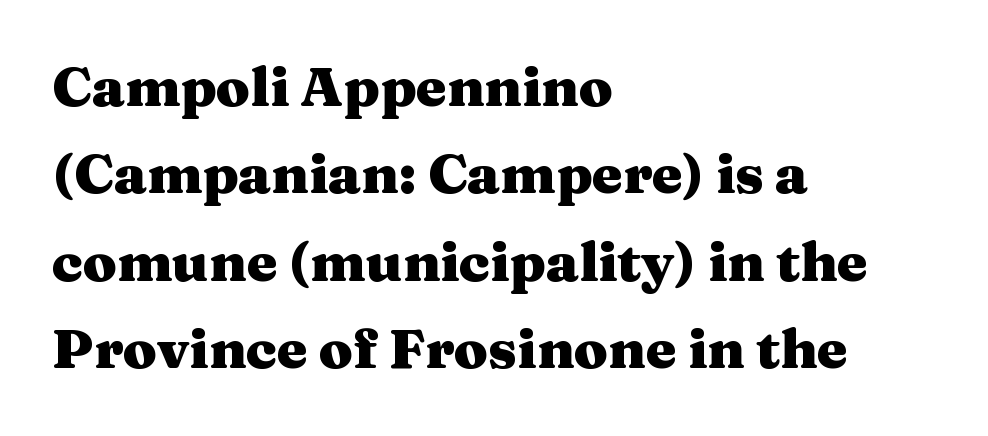
Do the characters align in a grid? No, the font is proportional. Each new line begins a customary step beneath the previous one. Does extra space separate the letters? No, they use regular spacing. Are there feet on the stems? There are — it's a serif. The characters look thick and weighty, a clear bold.
